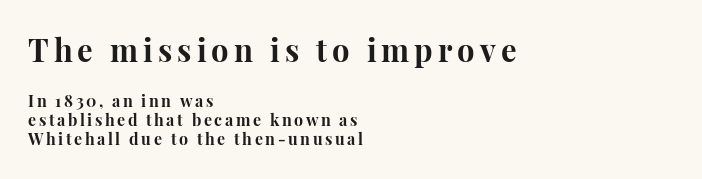
{"serif": "yes", "italic": "no", "bold": "yes", "weight": "bold", "width": "normal", "stroke_contrast": "high", "x_height": "medium", "monospaced": "no", "underline": "no", "align": "left", "line_spacing_ratio": 1.18, "larger_block": "first", "size_ratio": 1.94, "glyph_px": 31}
